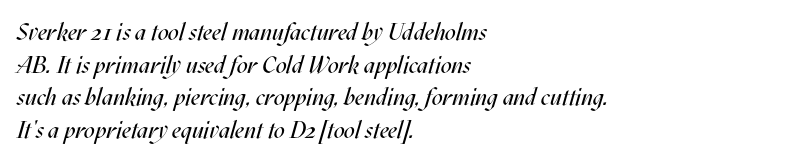
The image shows 24 px text type, italic (leaning right); set left-aligned, normal line spacing (1.36x), normal letter spacing, not underlined.
